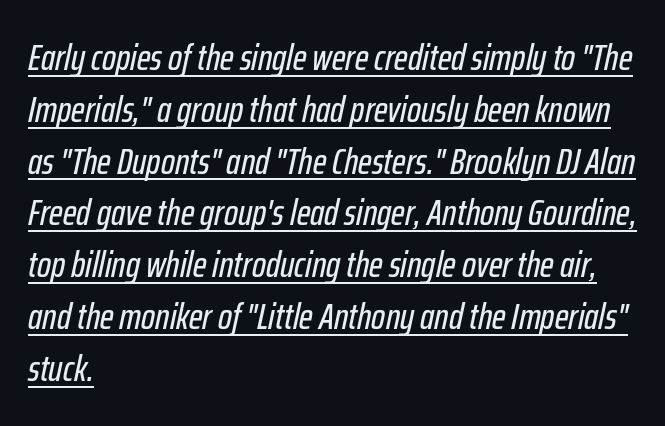
A typesetter would call this proportional, since set widths differ per character. Students, note that the glyphs here touch the page at normal intervals. One glance says typical: line gaps are just what's usual. The passage is arranged the way most books set body copy — flush left. The typography opts for an oblique posture over an upright one.
